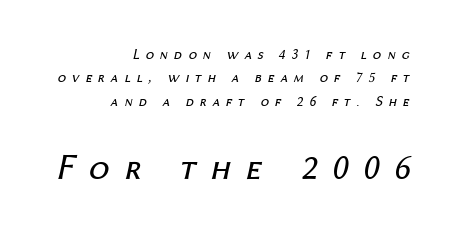
{"italic": "yes", "lean": "right", "slant_degrees": 12, "bold": "no", "weight": "regular", "width": "normal", "stroke_contrast": "medium", "x_height": "medium", "monospaced": "no", "underline": "no", "align": "right", "line_spacing": "normal", "line_spacing_ratio": 1.56, "letter_spacing": "wide", "letter_spacing_em": 0.39, "larger_block": "second", "size_ratio": 2.47, "glyph_px": 37}
